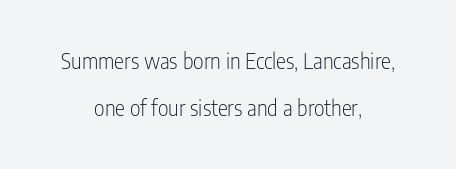
The image shows 21 px text type, upright; set centered, loose line spacing (2.26x), normal letter spacing, not underlined.
